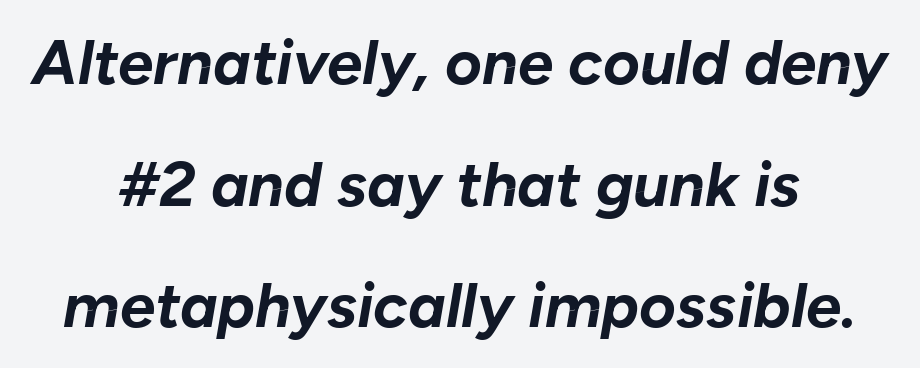
Q: Is the text bold? A: Yes.
Q: Is the text italic (slanted)? A: Yes, it leans right by about 10 degrees.
Q: Is the text underlined? A: No.
Q: How is the paragraph aligned? A: Centered.
Q: Is the spacing between letters normal or unusually wide? A: Normal.
Q: Is the spacing between lines tight, normal or loose? A: Loose.
Q: Width (condensed, normal, or wide)? A: Normal.
Q: Stroke contrast? A: Low.
Q: x-height? A: Medium.
Q: Monospaced? A: No.
